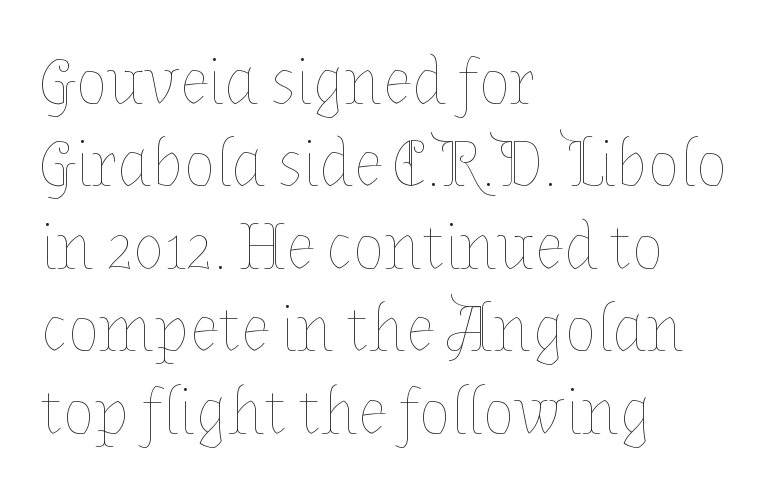
The tracking reads as untouched default to a designer's eye. The paragraph has a hard left edge and a soft right edge. Stems and bowls with no extra thickness — not bold. When letters stand straight like this, we call the style roman or upright. A typesetter would call this proportional, since set widths differ per character. Lines of text with bare space underneath.
